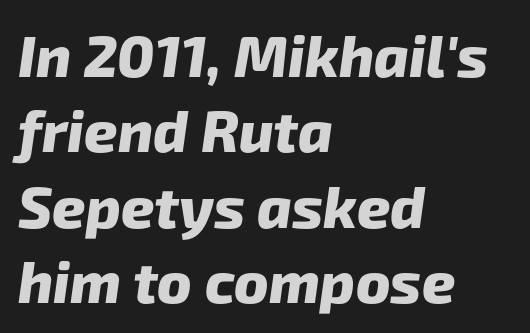
The image shows 58 px heavy sans-serif type; set left-aligned, normal line spacing (1.3x), normal letter spacing, not underlined; low stroke contrast and a medium x-height.
